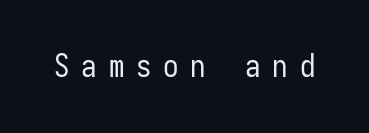
Nope, no serifs anywhere on these letters. These glyphs show unthickened strokes, regular width or finer. Is this a fixed-width face? Yes — each glyph sits in an identical cell. Ordinary non-slanted type is in use. Tracking value appears strongly positive — letters spread wide.
